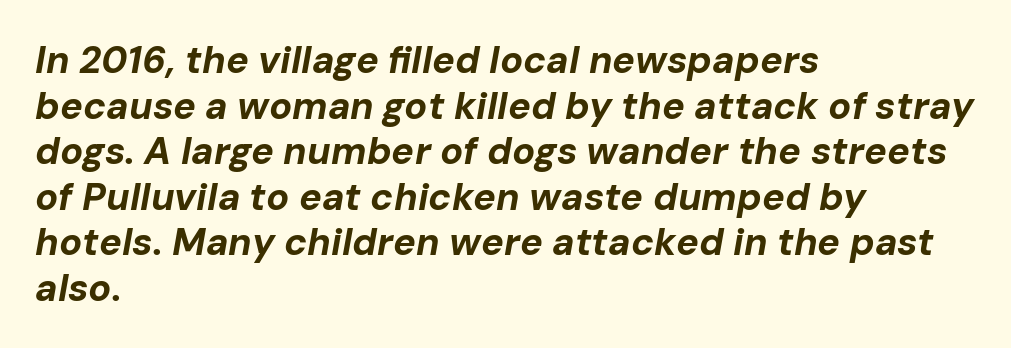
Q: Is the text bold? A: Yes.
Q: Is the text italic (slanted)? A: Yes, it leans right by about 10 degrees.
Q: Is the text underlined? A: No.
Q: How is the paragraph aligned? A: Left-aligned.
Q: Is the spacing between letters normal or unusually wide? A: Normal.
Q: Width (condensed, normal, or wide)? A: Normal.
Q: Stroke contrast? A: Low.
Q: x-height? A: Medium.
Q: Monospaced? A: No.
